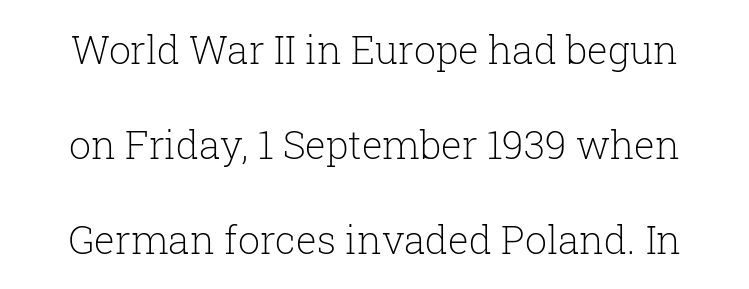
{"serif": "yes", "italic": "no", "bold": "no", "weight": "light", "width": "normal", "stroke_contrast": "low", "x_height": "medium", "monospaced": "no", "underline": "no", "line_spacing": "loose", "line_spacing_ratio": 2.44, "letter_spacing": "normal", "letter_spacing_em": 0.0, "glyph_px": 39}
